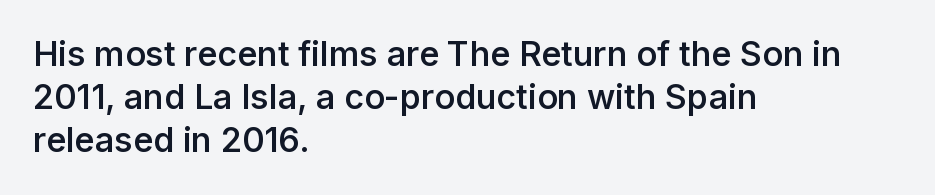
Q: Is the text bold? A: Semi-bold.
Q: Is the text italic (slanted)? A: No, it is upright.
Q: Is the typeface a serif or a sans-serif typeface? A: Sans-serif.
Q: Is the text underlined? A: No.
Q: How is the paragraph aligned? A: Left-aligned.
Q: Is the spacing between letters normal or unusually wide? A: Normal.
Q: Is the spacing between lines tight, normal or loose? A: Normal.
Q: Width (condensed, normal, or wide)? A: Normal.
Q: Stroke contrast? A: Low.
Q: x-height? A: Medium.
Q: Monospaced? A: No.
